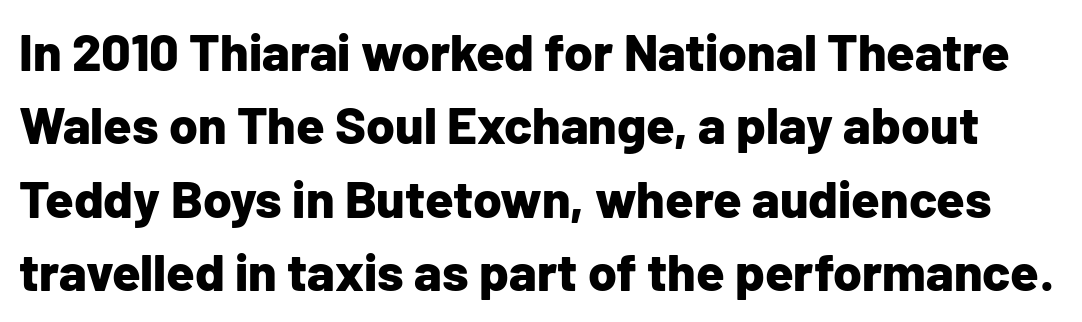
The image shows 52 px bold sans-serif type, upright; set normal line spacing (1.41x), normal letter spacing, not underlined; low stroke contrast and a medium x-height.
